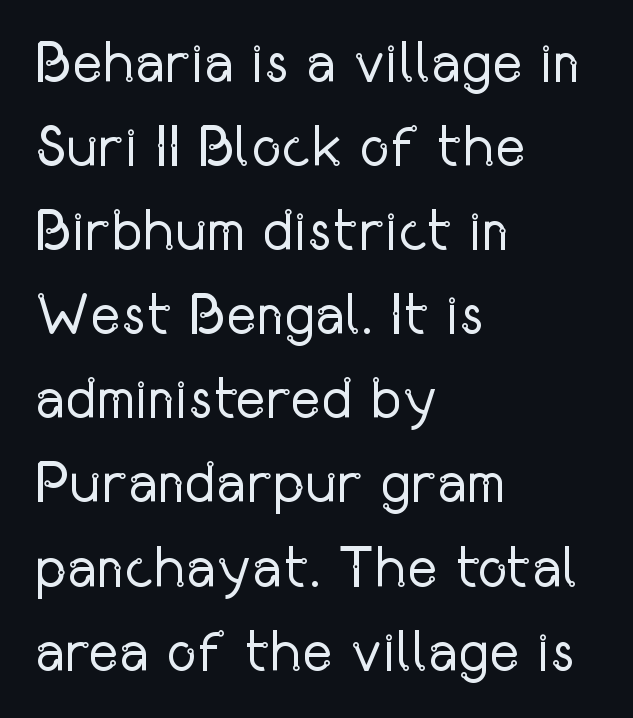
The image shows 58 px regular-weight, condensed sans-serif type, upright; set left-aligned, normal line spacing (1.45x), normal letter spacing, not underlined; low stroke contrast and a medium x-height.
